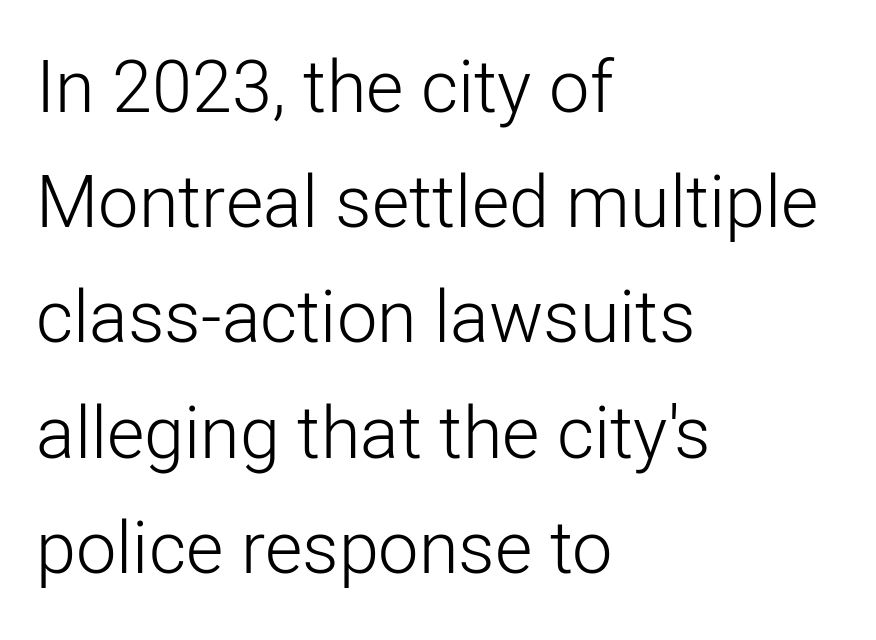
Q: Is the text bold? A: No.
Q: Is the text italic (slanted)? A: No, it is upright.
Q: Is the typeface a serif or a sans-serif typeface? A: Sans-serif.
Q: Is the text underlined? A: No.
Q: How is the paragraph aligned? A: Left-aligned.
Q: Is the spacing between letters normal or unusually wide? A: Normal.
Q: Is the spacing between lines tight, normal or loose? A: Normal.
Q: Width (condensed, normal, or wide)? A: Normal.
Q: Stroke contrast? A: Low.
Q: x-height? A: Medium.
Q: Monospaced? A: No.
